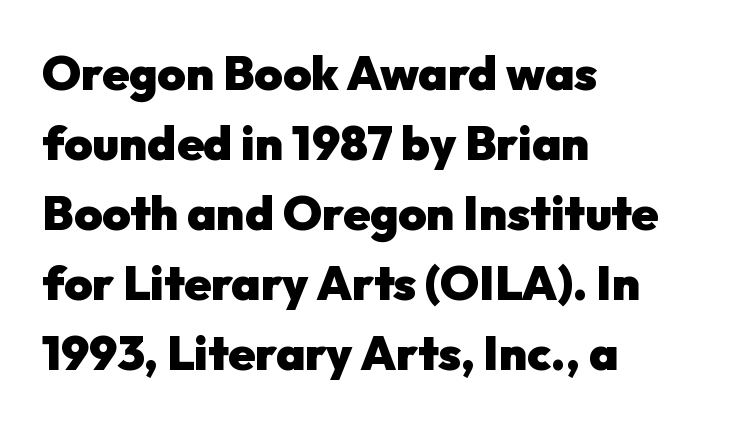
Q: Is the text bold? A: Yes.
Q: Is the text italic (slanted)? A: No, it is upright.
Q: Is the typeface a serif or a sans-serif typeface? A: Sans-serif.
Q: Is the text underlined? A: No.
Q: How is the paragraph aligned? A: Left-aligned.
Q: Is the spacing between letters normal or unusually wide? A: Normal.
Q: Is the spacing between lines tight, normal or loose? A: Normal.
Q: Width (condensed, normal, or wide)? A: Normal.
Q: Stroke contrast? A: Low.
Q: x-height? A: Medium.
Q: Monospaced? A: No.
